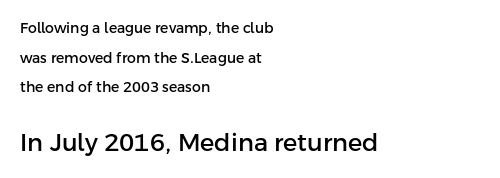
{"italic": "no", "underline": "no", "align": "left", "line_spacing": "loose", "line_spacing_ratio": 2.12, "letter_spacing": "normal", "letter_spacing_em": 0.0, "larger_block": "second", "size_ratio": 1.71, "glyph_px": 24}
